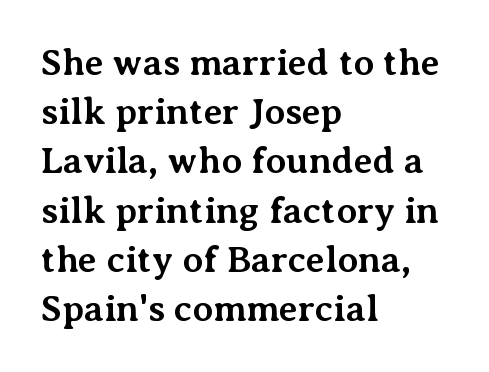
{"serif": "yes", "italic": "no", "bold": "yes", "weight": "bold", "width": "normal", "stroke_contrast": "medium", "x_height": "medium", "monospaced": "no", "underline": "no", "align": "left", "line_spacing": "normal", "line_spacing_ratio": 1.33, "letter_spacing": "normal", "letter_spacing_em": 0.0, "glyph_px": 37}
